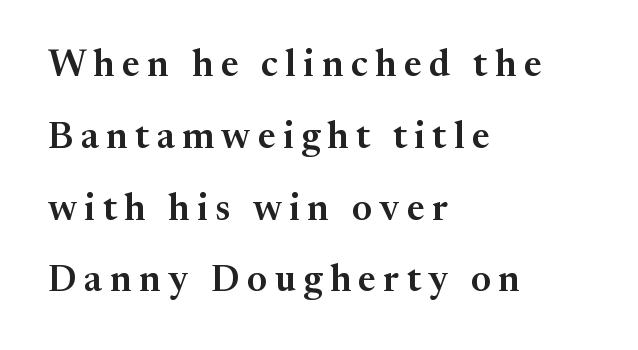
{"serif": "yes", "italic": "no", "width": "normal", "stroke_contrast": "medium", "x_height": "medium", "monospaced": "no", "underline": "no", "align": "left", "line_spacing": "loose", "line_spacing_ratio": 1.94, "letter_spacing": "wide", "letter_spacing_em": 0.2, "glyph_px": 37}
